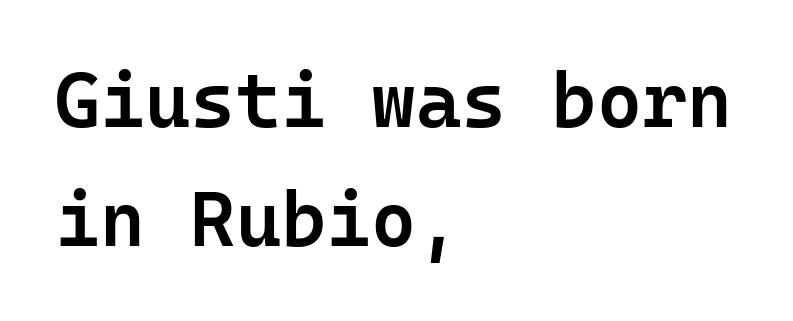
Is there any slant? The stems are plumb. The compositor pushed each line to the left boundary. Regular leading. The rendering keeps characters at their native spacing. The typeface chosen for these lines omits serifs. Anything drawn beneath the words? Only blank space.
